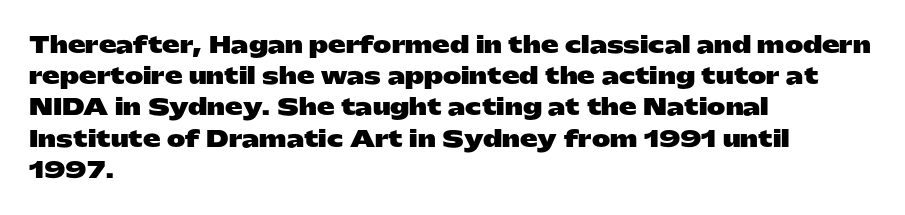
Q: Is the text bold? A: Yes.
Q: Is the text italic (slanted)? A: No, it is upright.
Q: Is the text underlined? A: No.
Q: How is the paragraph aligned? A: Left-aligned.
Q: Is the spacing between letters normal or unusually wide? A: Normal.
Q: Is the spacing between lines tight, normal or loose? A: Normal.
